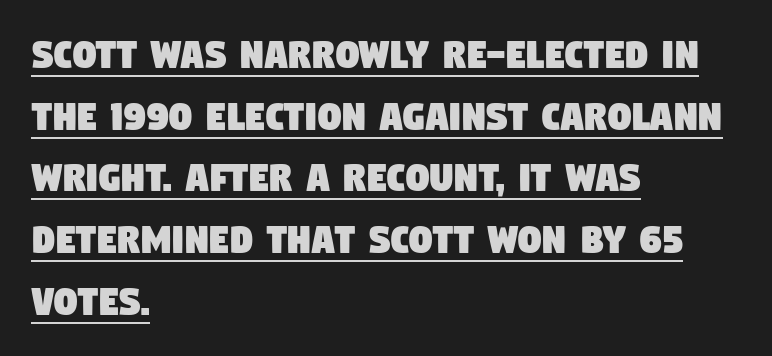
The image shows 46 px condensed sans-serif type; set left-aligned, normal line spacing (1.34x), normal letter spacing, underlined; low stroke contrast and a large x-height.
